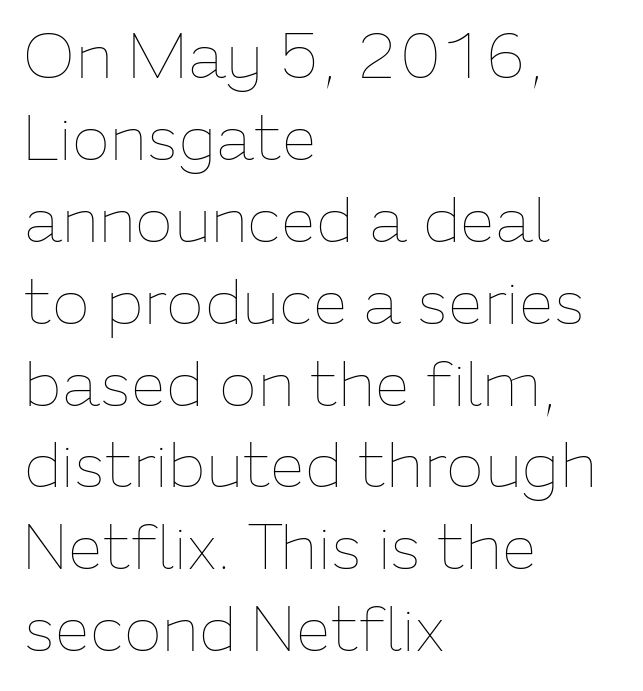
{"italic": "no", "bold": "no", "weight": "thin", "width": "normal", "stroke_contrast": "low", "x_height": "medium", "monospaced": "no", "underline": "no", "align": "left", "line_spacing": "normal", "line_spacing_ratio": 1.3, "letter_spacing": "normal", "letter_spacing_em": 0.0, "glyph_px": 63}
